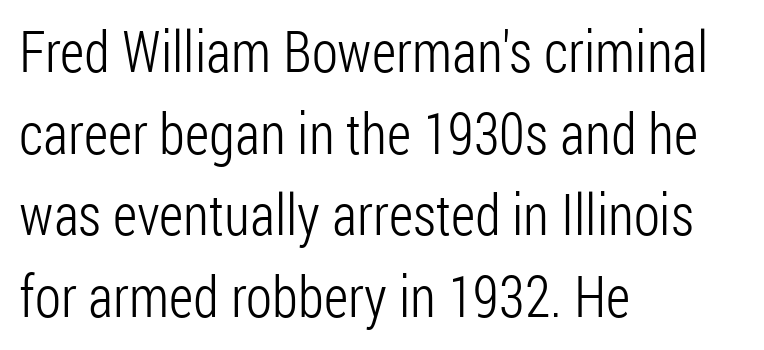
The image shows 57 px light, condensed sans-serif type, upright; set left-aligned, normal line spacing (1.43x), normal letter spacing, not underlined; low stroke contrast and a medium x-height.
